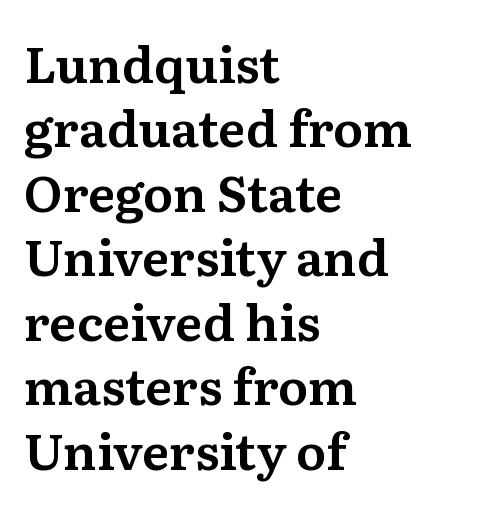
Q: Is the text italic (slanted)? A: No, it is upright.
Q: Is the typeface a serif or a sans-serif typeface? A: Serif.
Q: Is the text underlined? A: No.
Q: How is the paragraph aligned? A: Left-aligned.
Q: Is the spacing between letters normal or unusually wide? A: Normal.
Q: Is the spacing between lines tight, normal or loose? A: Normal.
Q: Width (condensed, normal, or wide)? A: Normal.
Q: Stroke contrast? A: Medium.
Q: x-height? A: Medium.
Q: Monospaced? A: No.
